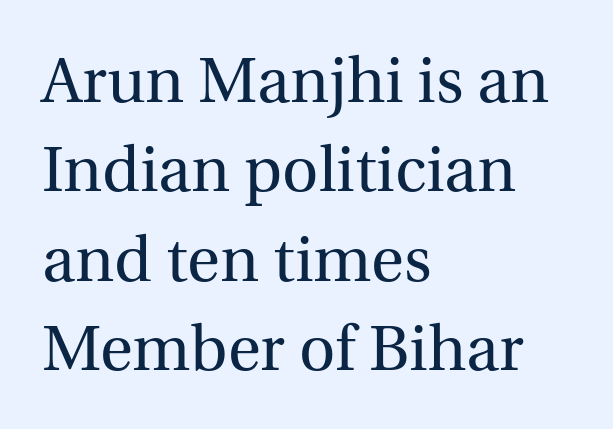
The image shows 63 px regular-weight serif type, upright; set left-aligned, normal line spacing (1.42x), normal letter spacing, not underlined; a medium x-height.
